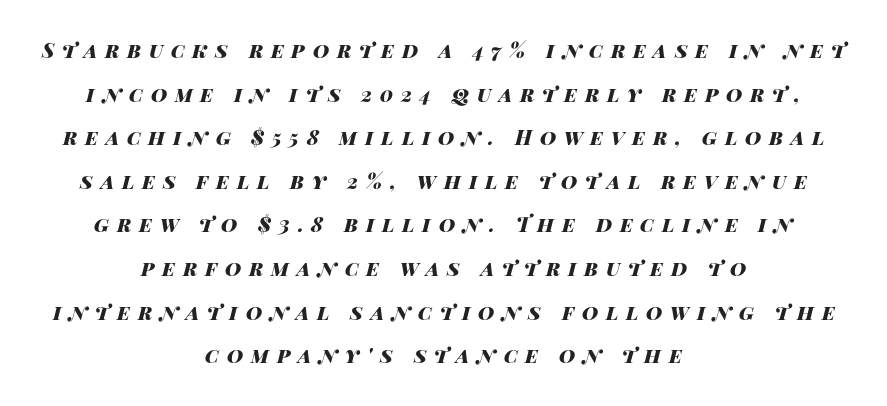
The image shows 20 px bold type, italic (leaning right); set centered, loose line spacing (2.18x), unusually wide letter spacing (+0.39 em), not underlined.
